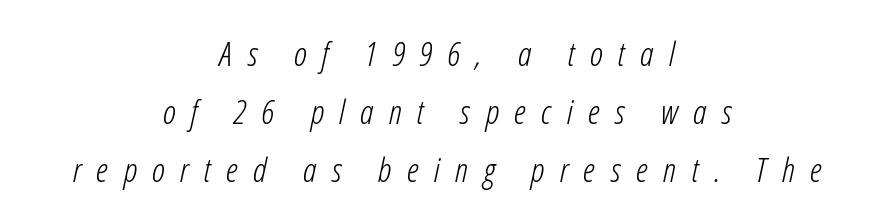
{"italic": "yes", "lean": "right", "slant_degrees": 12, "bold": "no", "weight": "light", "width": "condensed", "stroke_contrast": "low", "x_height": "medium", "monospaced": "no", "underline": "no", "align": "center", "line_spacing": "normal", "line_spacing_ratio": 1.7, "letter_spacing": "wide", "letter_spacing_em": 0.45, "glyph_px": 34}
